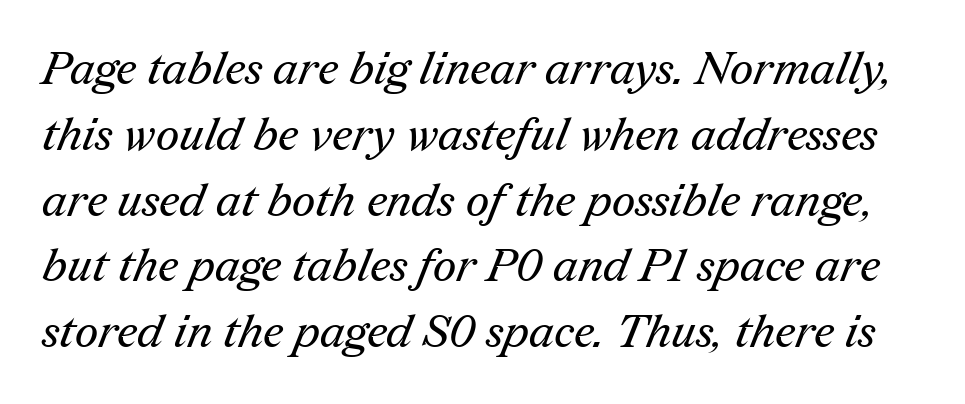
The image shows 46 px regular-weight serif type; set normal line spacing (1.43x), normal letter spacing, not underlined; medium stroke contrast and a medium x-height.
